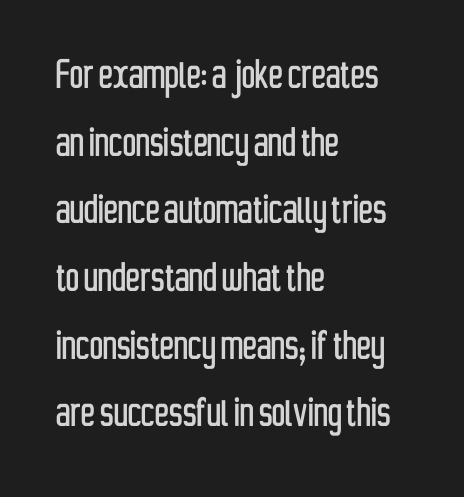
The line texture is even and compact thanks to regular tracking. In CSS terms this would be text-align: left. A sans-serif font was chosen for this passage. The area under the type is left untouched. A typesetter would mark this as roman, not italic.
